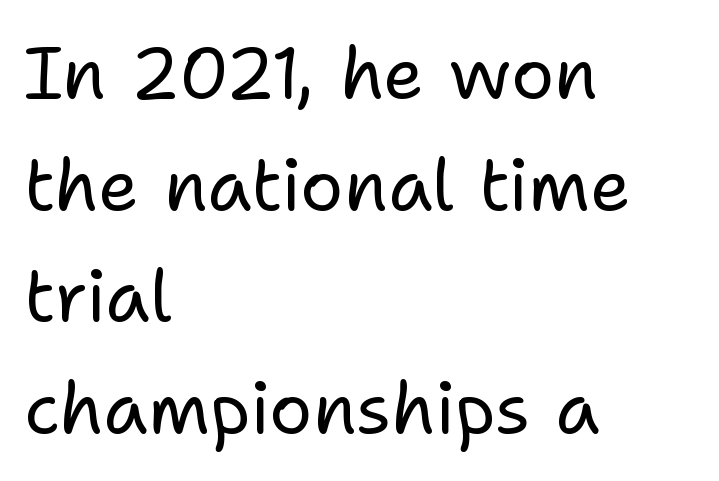
The letters advance in unequal steps, a hallmark of proportional type. A typesetter would mark this as roman, not italic. Whoever set this chose a conventional vertical rhythm. The letterforms sit shoulder to shoulder at normal distance. Check where the strokes stop: nothing finishes them off — pure sans.
